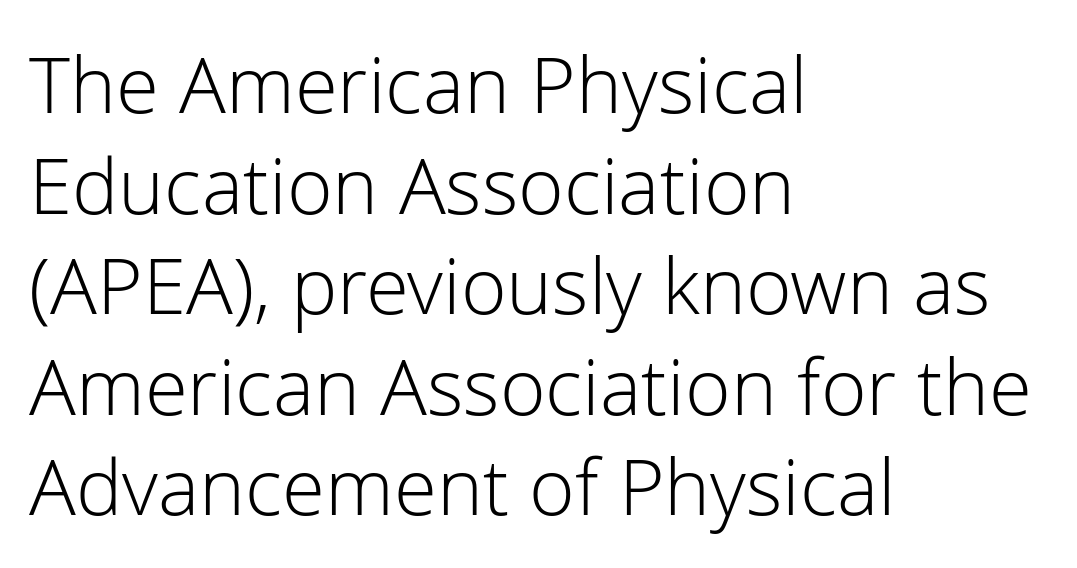
{"serif": "no", "italic": "no", "bold": "no", "weight": "light", "width": "normal", "stroke_contrast": "low", "x_height": "medium", "monospaced": "no", "underline": "no", "align": "left", "line_spacing": "normal", "line_spacing_ratio": 1.29, "letter_spacing": "normal", "letter_spacing_em": 0.0, "glyph_px": 78}
